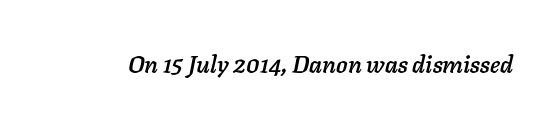
The image shows 24 px text type, italic (leaning right); set normal letter spacing, not underlined.
